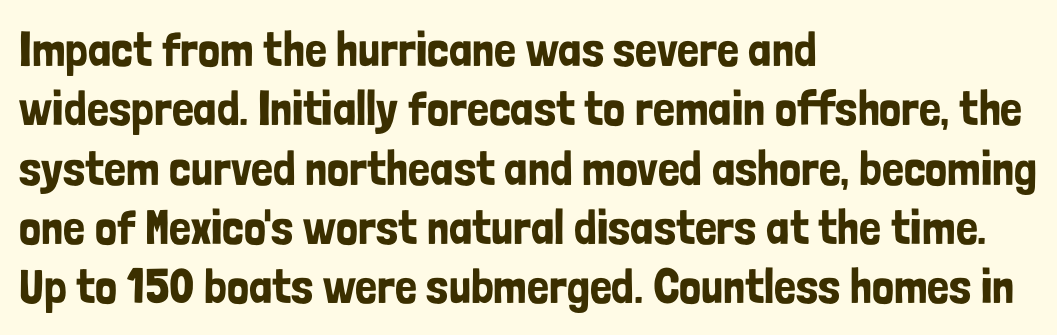
Q: Is the text italic (slanted)? A: No, it is upright.
Q: Is the typeface a serif or a sans-serif typeface? A: Sans-serif.
Q: Is the text underlined? A: No.
Q: How is the paragraph aligned? A: Left-aligned.
Q: Is the spacing between letters normal or unusually wide? A: Normal.
Q: Width (condensed, normal, or wide)? A: Condensed.
Q: Stroke contrast? A: Low.
Q: x-height? A: Medium.
Q: Monospaced? A: No.
